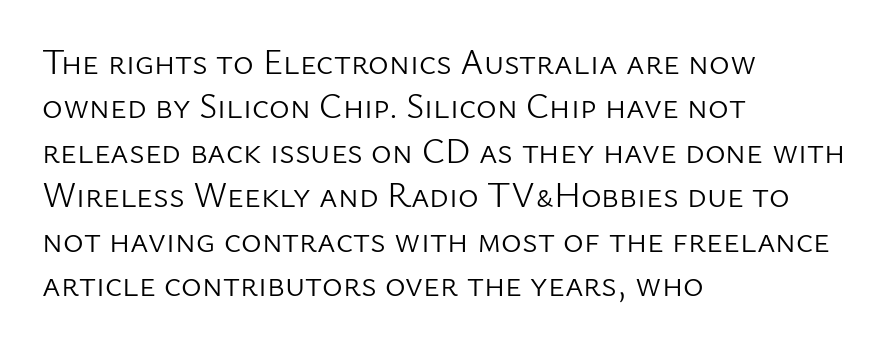
The image shows 35 px light sans-serif type, upright; set left-aligned, normal line spacing (1.27x), normal letter spacing, not underlined; low stroke contrast and a medium x-height.
